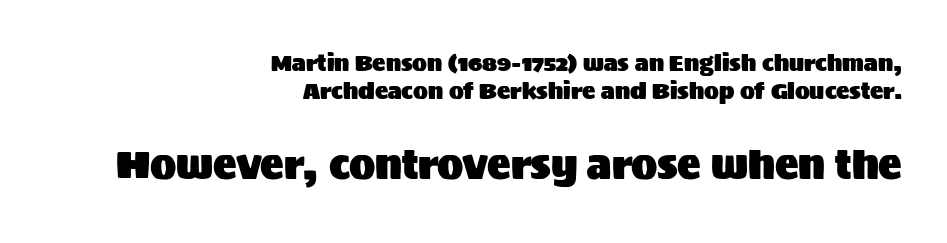
The glyphs in this specimen are sans serif. Reading down the block, your eye finds every line finishing at a fixed right position. Size hierarchy here favors the trailing block over the leading one. Every stem runs plumb, perpendicular to the baseline. The face used here is proportionally spaced, like ordinary book or web type. The passage shown stacks its lines at a standard gap.
